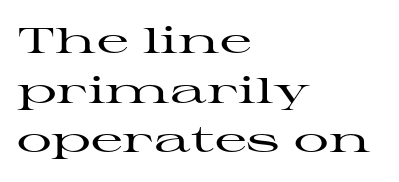
{"serif": "yes", "italic": "no", "width": "wide", "stroke_contrast": "high", "x_height": "medium", "monospaced": "no", "underline": "no", "align": "left", "line_spacing": "normal", "line_spacing_ratio": 1.42, "letter_spacing": "normal", "letter_spacing_em": 0.0, "glyph_px": 35}
